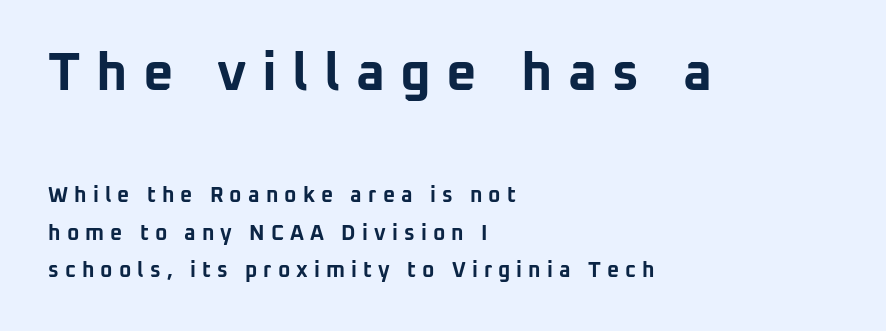
The image shows 53 px bold sans-serif type, upright; set left-aligned, line spacing 1.79x, unusually wide letter spacing (+0.29 em), not underlined; the first (top) block is 2.52x larger; low stroke contrast and a medium x-height.
